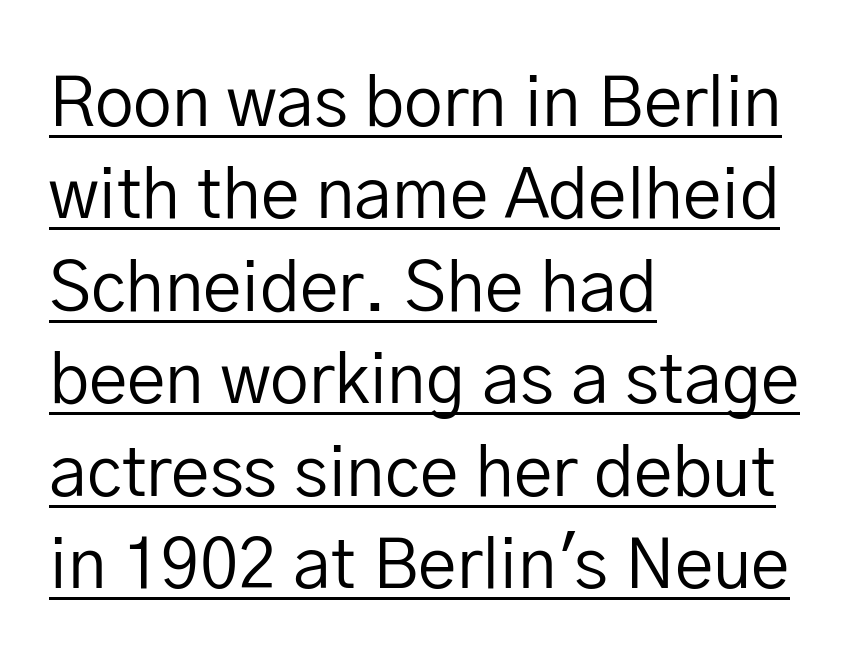
Q: Is the text bold? A: No.
Q: Is the text italic (slanted)? A: No, it is upright.
Q: Is the typeface a serif or a sans-serif typeface? A: Sans-serif.
Q: Is the text underlined? A: Yes.
Q: How is the paragraph aligned? A: Left-aligned.
Q: Is the spacing between letters normal or unusually wide? A: Normal.
Q: Is the spacing between lines tight, normal or loose? A: Normal.
Q: Width (condensed, normal, or wide)? A: Normal.
Q: Stroke contrast? A: Low.
Q: x-height? A: Medium.
Q: Monospaced? A: No.
